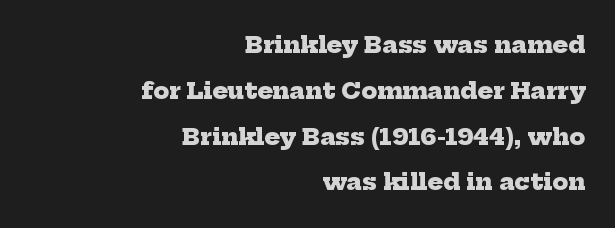
The image shows 23 px bold type; set right-aligned, loose line spacing (1.99x), normal letter spacing, not underlined.
